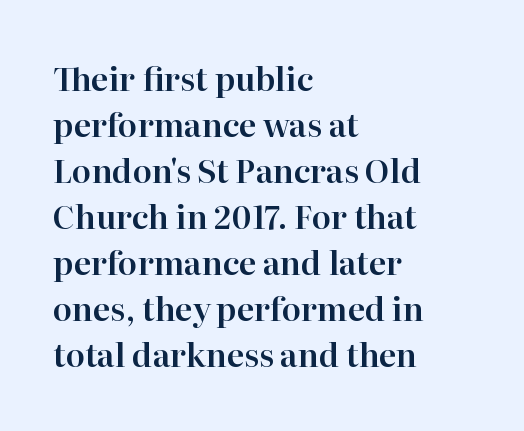
Q: Is the text italic (slanted)? A: No, it is upright.
Q: Is the typeface a serif or a sans-serif typeface? A: Serif.
Q: Is the text underlined? A: No.
Q: How is the paragraph aligned? A: Left-aligned.
Q: Is the spacing between letters normal or unusually wide? A: Normal.
Q: Is the spacing between lines tight, normal or loose? A: Normal.
Q: Width (condensed, normal, or wide)? A: Normal.
Q: Stroke contrast? A: High.
Q: x-height? A: Medium.
Q: Monospaced? A: No.
